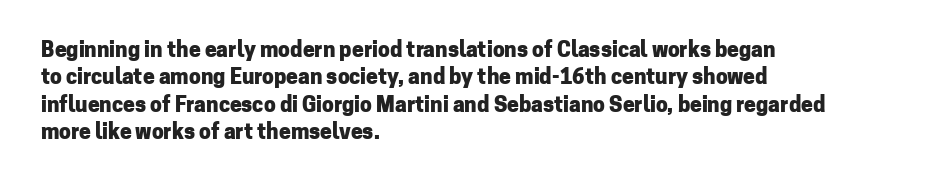
{"italic": "no", "bold": "yes", "underline": "no", "align": "left", "line_spacing": "normal", "line_spacing_ratio": 1.3, "letter_spacing": "normal", "letter_spacing_em": 0.0, "glyph_px": 21}
